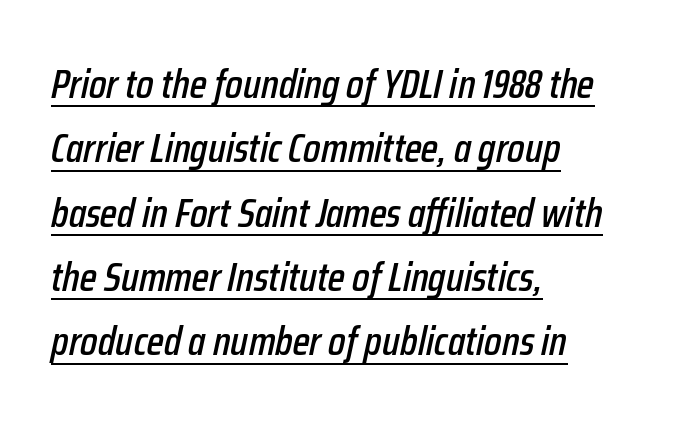
The image shows 41 px condensed type, italic (leaning right); set left-aligned, normal line spacing (1.57x), normal letter spacing, underlined; low stroke contrast and a medium x-height.
